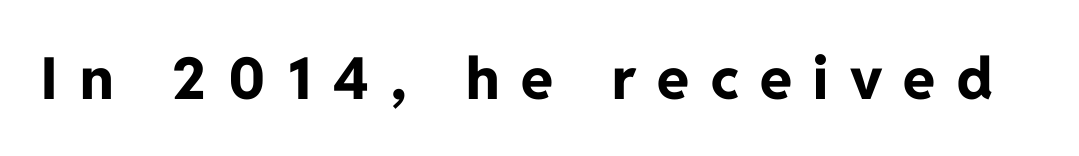
Nope, no serifs anywhere on these letters. These lines are rendered in a variable-pitch font. This is roman type, the default non-slanted kind. Look at the tracking — it's clearly loosened, letters drifting apart. The font is running at its bold setting.
